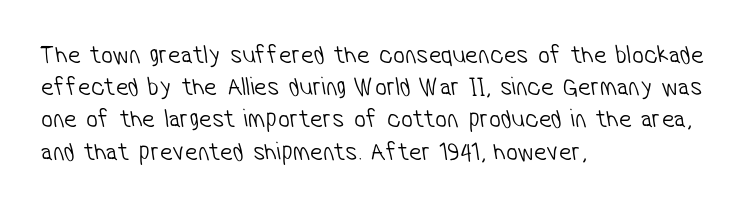
Q: Is the text bold? A: No.
Q: Is the text underlined? A: No.
Q: How is the paragraph aligned? A: Left-aligned.
Q: Is the spacing between letters normal or unusually wide? A: Normal.
